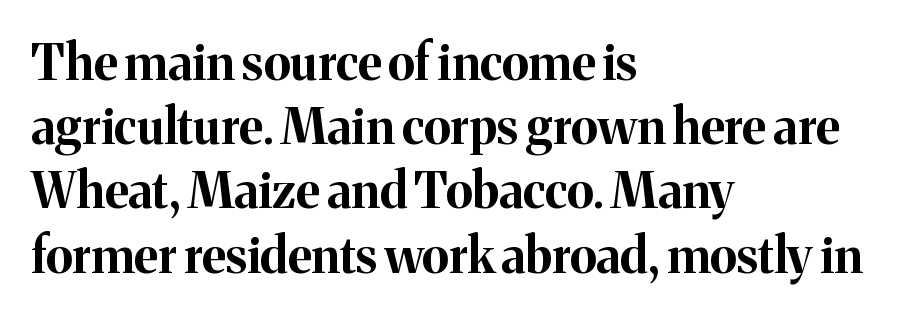
The image shows 49 px bold serif type, upright; set left-aligned, normal line spacing (1.31x), normal letter spacing, not underlined; medium stroke contrast and a medium x-height.
